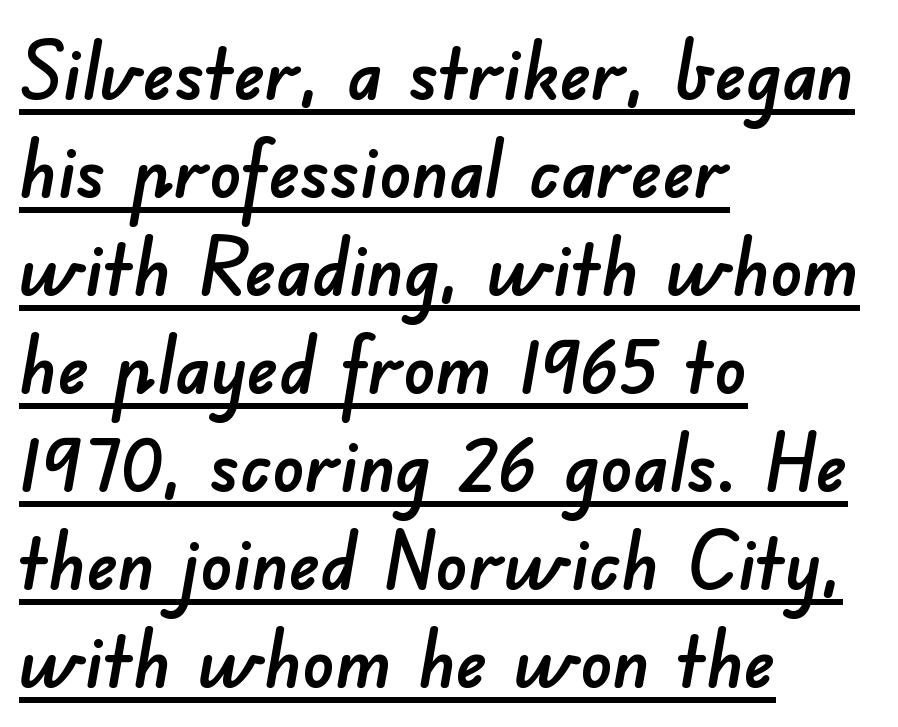
The image shows 79 px sans-serif type; set left-aligned, line spacing 1.24x, normal letter spacing, underlined; low stroke contrast and a small x-height.
